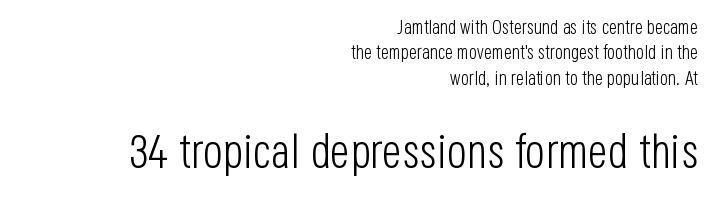
{"serif": "no", "italic": "no", "bold": "no", "weight": "light", "width": "condensed", "stroke_contrast": "low", "x_height": "large", "monospaced": "no", "underline": "no", "align": "right", "line_spacing": "normal", "line_spacing_ratio": 1.33, "letter_spacing": "normal", "letter_spacing_em": 0.0, "larger_block": "second", "size_ratio": 2.47, "glyph_px": 47}
